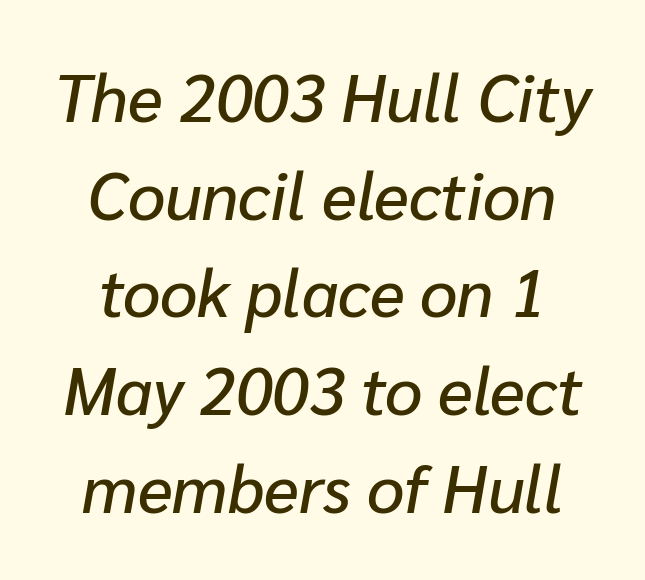
{"italic": "yes", "lean": "right", "slant_degrees": 10, "width": "normal", "stroke_contrast": "low", "x_height": "medium", "monospaced": "no", "underline": "no", "line_spacing": "normal", "line_spacing_ratio": 1.48, "letter_spacing": "normal", "letter_spacing_em": 0.0, "glyph_px": 66}
